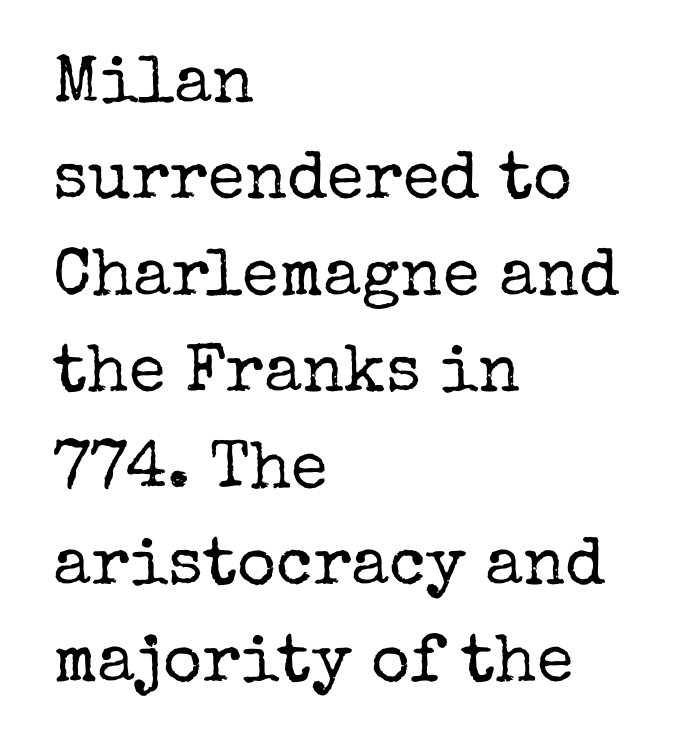
The space directly below the letters is spotless. These lines are set flush left with a ragged right edge. A typesetter would label this face a serif. The font is comparable to plain body text, perhaps lighter.
